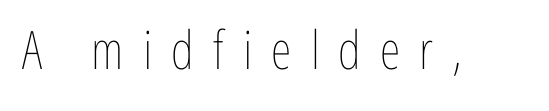
Someone cranked the tracking dial way up on this one. No heavy texture on the line: the type isn't bold. Character widths vary here, with narrow letters taking less room than wide ones. The letters stand straight up with perfectly vertical stems.
